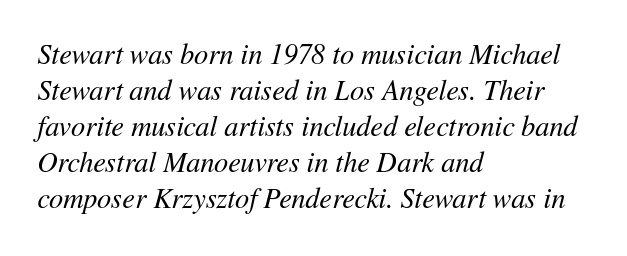
Q: Is the text bold? A: No.
Q: Is the text italic (slanted)? A: Yes, it leans right by about 11 degrees.
Q: Is the text underlined? A: No.
Q: How is the paragraph aligned? A: Left-aligned.
Q: Is the spacing between letters normal or unusually wide? A: Normal.
Q: Is the spacing between lines tight, normal or loose? A: Normal.
Q: Width (condensed, normal, or wide)? A: Normal.
Q: Stroke contrast? A: Medium.
Q: x-height? A: Medium.
Q: Monospaced? A: No.
